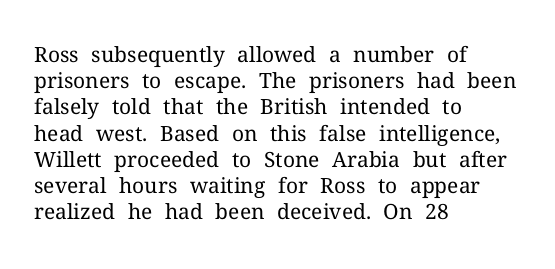
Does extra space separate the letters? No, they use regular spacing. Layout note: lines flush left. The area under the type is left untouched. This reads as an unemphasized weight, regular at the heaviest. This is roman type, the default non-slanted kind. Vertical spacing — default.
